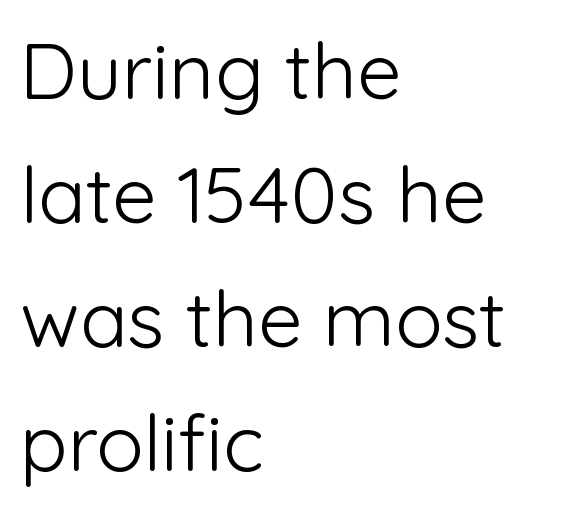
{"serif": "no", "italic": "no", "bold": "no", "weight": "light", "width": "normal", "stroke_contrast": "low", "x_height": "medium", "monospaced": "no", "underline": "no", "align": "left", "line_spacing": "normal", "line_spacing_ratio": 1.57, "letter_spacing": "normal", "letter_spacing_em": 0.0, "glyph_px": 79}
